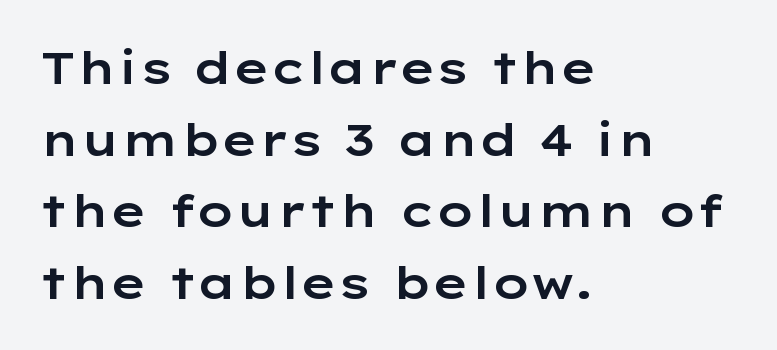
{"serif": "no", "italic": "no", "width": "wide", "stroke_contrast": "low", "x_height": "medium", "monospaced": "no", "underline": "no", "align": "left", "line_spacing": "normal", "line_spacing_ratio": 1.59, "letter_spacing": "normal", "letter_spacing_em": 0.0, "glyph_px": 45}
